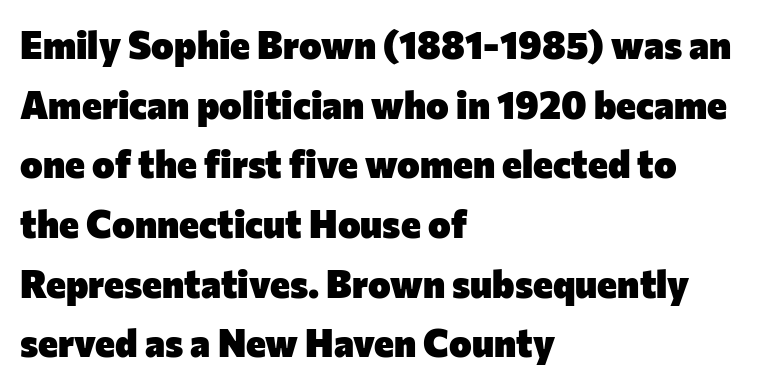
Q: Is the text bold? A: Yes.
Q: Is the text italic (slanted)? A: No, it is upright.
Q: Is the typeface a serif or a sans-serif typeface? A: Sans-serif.
Q: Is the text underlined? A: No.
Q: How is the paragraph aligned? A: Left-aligned.
Q: Is the spacing between letters normal or unusually wide? A: Normal.
Q: Is the spacing between lines tight, normal or loose? A: Normal.
Q: Width (condensed, normal, or wide)? A: Normal.
Q: Stroke contrast? A: Low.
Q: x-height? A: Medium.
Q: Monospaced? A: No.
